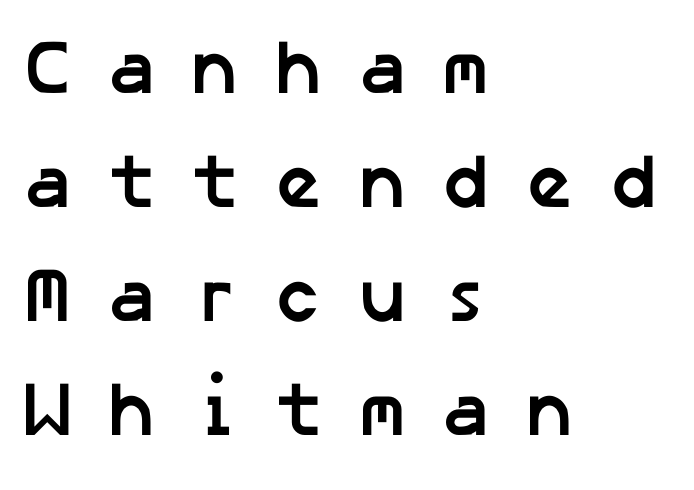
Each word looks stretched out because of the extra space between its letters. Bare-footed words on every line. Bold? Absolutely — the strokes are thick and heavy. Line starts are locked; line ends wander.
